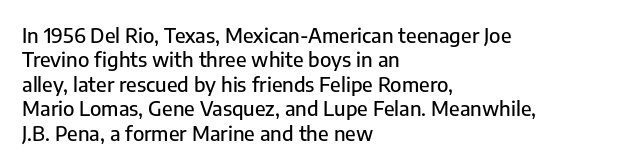
The image shows 20 px text type, upright; set left-aligned, line spacing 1.22x, normal letter spacing, not underlined.
